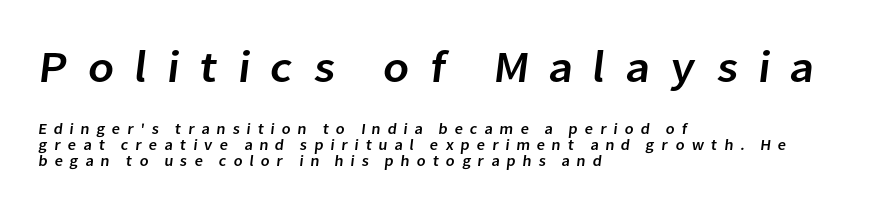
Leading: reduced. The rendering anchors every line to the left-hand side. Underlining? Definitely not there. Glyph-to-glyph distance is far greater than everyday printed text. Examine the stroke ends and you'll find no serifs. Character widths vary here, with narrow letters taking less room than wide ones.
